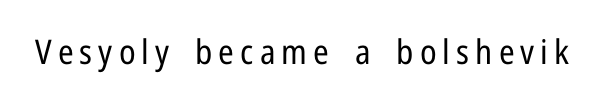
The image shows 34 px regular-weight, condensed sans-serif type, upright; set not underlined; low stroke contrast and a medium x-height.
